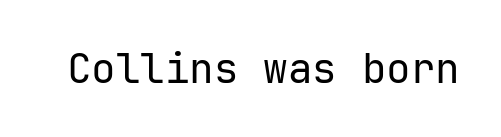
Ink coverage per letter is moderate at most. The lettering holds an erect, upright posture throughout. Think of a typewriter: that constant character pitch is what you see here. Unlike a traditional serif, this face leaves its strokes unadorned.
